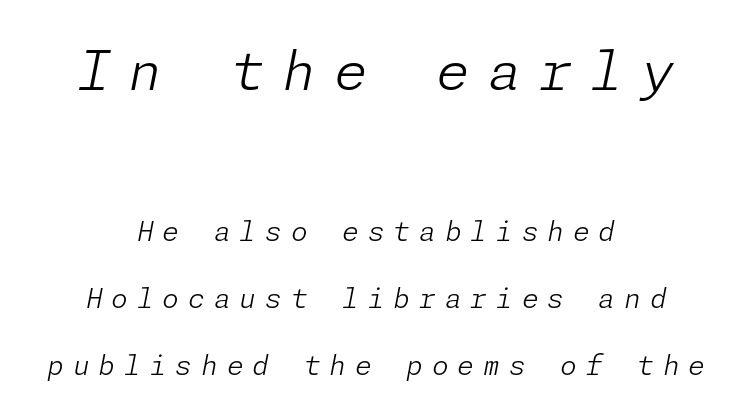
Q: Is the text bold? A: No.
Q: Is the text italic (slanted)? A: Yes, it leans right by about 11 degrees.
Q: Is the text underlined? A: No.
Q: How is the paragraph aligned? A: Centered.
Q: Is the spacing between letters normal or unusually wide? A: Unusually wide.
Q: Is the spacing between lines tight, normal or loose? A: Loose.
Q: Which block of text is set in a larger size, the first (top) or the second (bottom)? A: The first (top) one.
Q: Width (condensed, normal, or wide)? A: Normal.
Q: Stroke contrast? A: Low.
Q: x-height? A: Medium.
